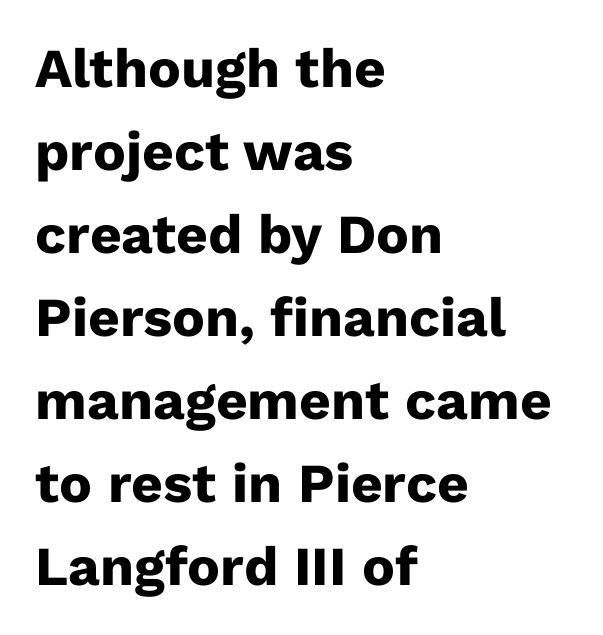
{"serif": "no", "italic": "no", "bold": "yes", "weight": "heavy", "width": "normal", "stroke_contrast": "low", "x_height": "medium", "monospaced": "no", "underline": "no", "align": "left", "line_spacing": "normal", "line_spacing_ratio": 1.51, "letter_spacing": "normal", "letter_spacing_em": 0.0, "glyph_px": 55}
